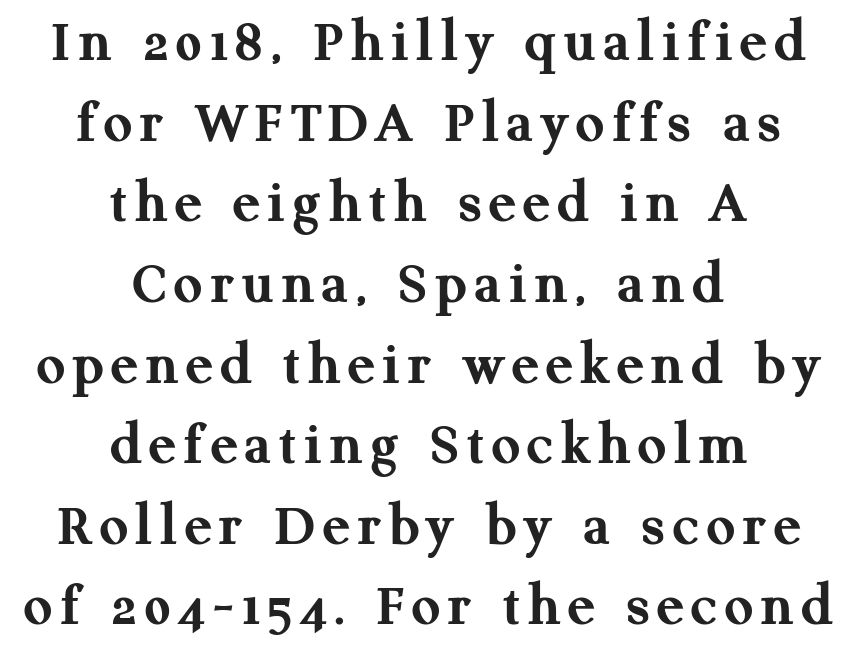
{"serif": "yes", "italic": "no", "bold": "yes", "weight": "semibold", "width": "normal", "stroke_contrast": "medium", "x_height": "medium", "monospaced": "no", "underline": "no", "align": "center", "line_spacing": "normal", "line_spacing_ratio": 1.28, "glyph_px": 63}
